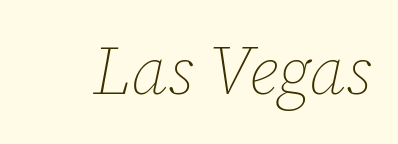
Q: Is the text bold? A: No.
Q: Is the text italic (slanted)? A: Yes, it leans right by about 12 degrees.
Q: Is the text underlined? A: No.
Q: Is the spacing between letters normal or unusually wide? A: Normal.
Q: Width (condensed, normal, or wide)? A: Normal.
Q: Stroke contrast? A: Low.
Q: x-height? A: Medium.
Q: Monospaced? A: No.
